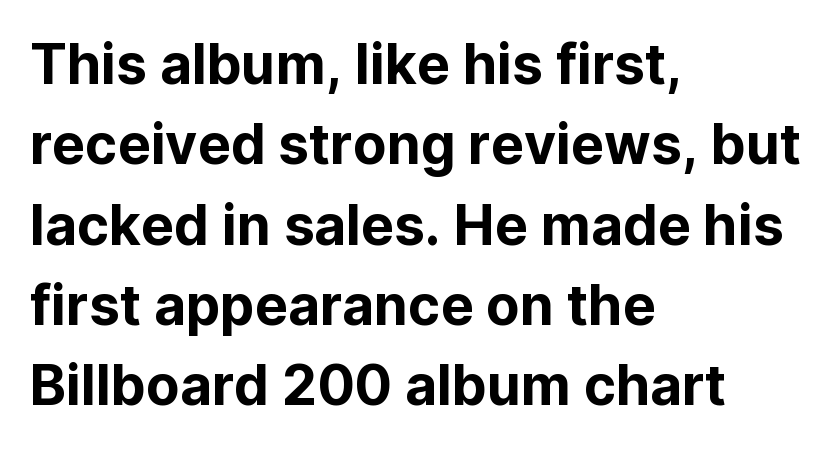
The passage shown has conventional tracking throughout. You could not count columns in this text — the font is proportionally spaced. Serifs: no, the terminals of the letterforms are clean. Line starts are locked; line ends wander.
